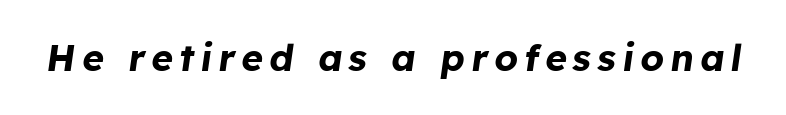
{"italic": "yes", "lean": "right", "slant_degrees": 8, "bold": "yes", "weight": "bold", "width": "normal", "stroke_contrast": "low", "x_height": "medium", "monospaced": "no", "underline": "no", "glyph_px": 37}
